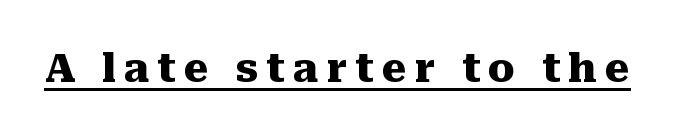
Q: Is the text bold? A: Yes.
Q: Is the text italic (slanted)? A: No, it is upright.
Q: Is the typeface a serif or a sans-serif typeface? A: Serif.
Q: Is the text underlined? A: Yes.
Q: Is the spacing between letters normal or unusually wide? A: Unusually wide.
Q: Width (condensed, normal, or wide)? A: Normal.
Q: Stroke contrast? A: Medium.
Q: x-height? A: Medium.
Q: Monospaced? A: No.
